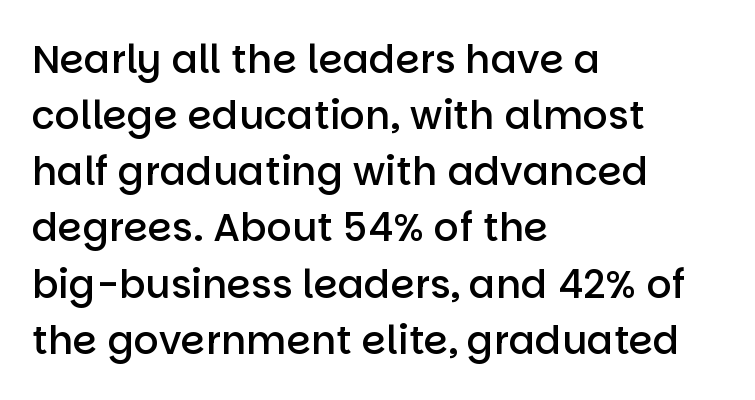
Q: Is the text bold? A: Semi-bold.
Q: Is the text italic (slanted)? A: No, it is upright.
Q: Is the typeface a serif or a sans-serif typeface? A: Sans-serif.
Q: Is the text underlined? A: No.
Q: How is the paragraph aligned? A: Left-aligned.
Q: Is the spacing between letters normal or unusually wide? A: Normal.
Q: Is the spacing between lines tight, normal or loose? A: Normal.
Q: Width (condensed, normal, or wide)? A: Normal.
Q: Stroke contrast? A: Low.
Q: x-height? A: Large.
Q: Monospaced? A: No.
